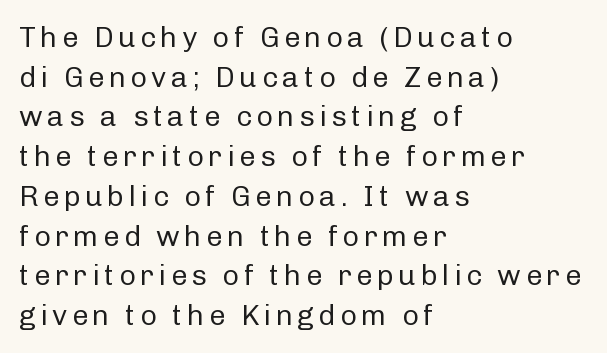
Q: Is the text bold? A: No.
Q: Is the text italic (slanted)? A: No, it is upright.
Q: Is the typeface a serif or a sans-serif typeface? A: Sans-serif.
Q: Is the text underlined? A: No.
Q: How is the paragraph aligned? A: Left-aligned.
Q: Is the spacing between lines tight, normal or loose? A: Normal.
Q: Width (condensed, normal, or wide)? A: Normal.
Q: Stroke contrast? A: Low.
Q: x-height? A: Medium.
Q: Monospaced? A: No.
